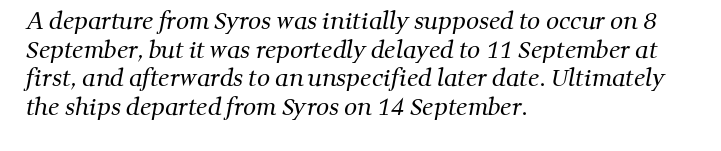
The image shows 23 px text type; set left-aligned, normal line spacing (1.25x), normal letter spacing, not underlined.
